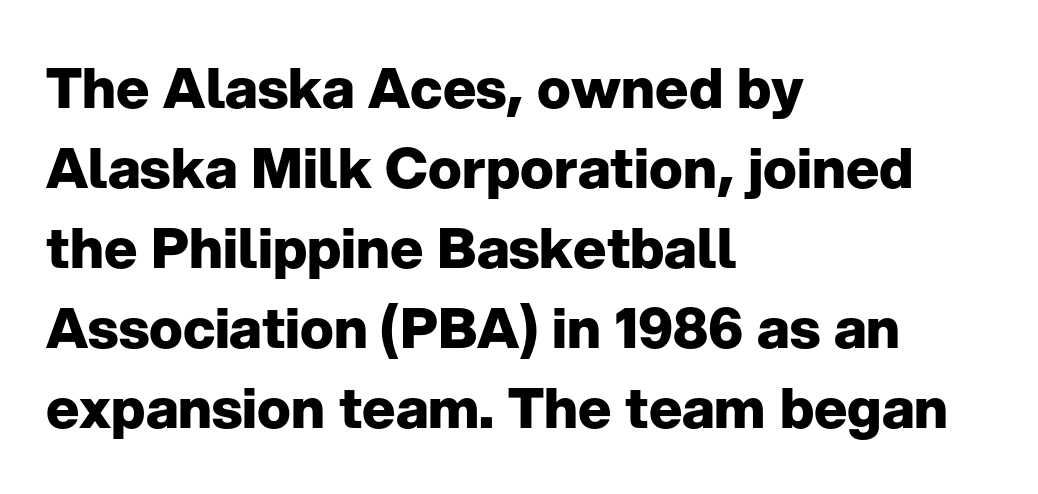
These words are printed bold, with thick strokes throughout. I'd call this a sans setting — the letters go barefoot. A classic flush-left, rag-right setting is used for this passage. Proportional: the letters do not fall into vertical columns. The letters stand upright; this is a roman face. There is no visible air inserted between adjacent glyphs.
